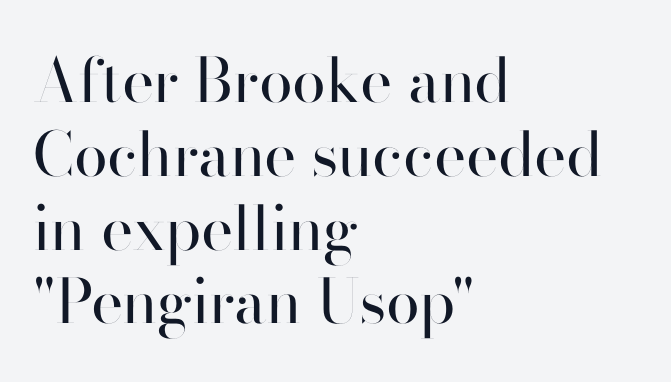
Q: Is the text bold? A: No.
Q: Is the text italic (slanted)? A: No, it is upright.
Q: Is the typeface a serif or a sans-serif typeface? A: Sans-serif.
Q: Is the text underlined? A: No.
Q: How is the paragraph aligned? A: Left-aligned.
Q: Is the spacing between letters normal or unusually wide? A: Normal.
Q: Width (condensed, normal, or wide)? A: Normal.
Q: Stroke contrast? A: High.
Q: x-height? A: Small.
Q: Monospaced? A: No.
